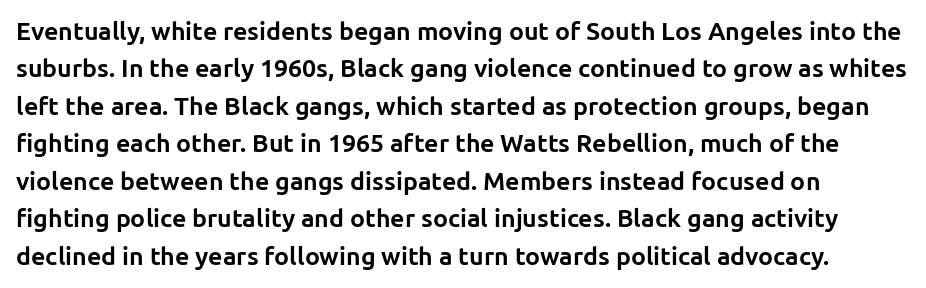
Baseline-to-baseline distance is the conventional proportion of letter height. The typesetter chose a ragged-right arrangement here. The zone under the glyphs is completely vacant. Typesetter's note: full bold, strokes at maximum text heaviness. In terms of posture, this sample is upright. The horizontal fit of the characters is conventional and even.
